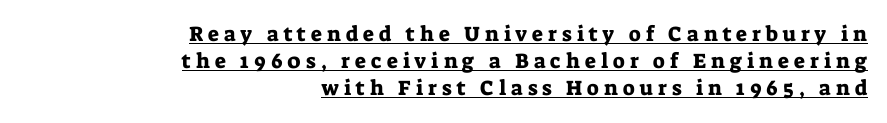
Horizontally, the lines are justified to the trailing edge only. Vertical strokes here are truly vertical. The rows are spaced the way most documents space them. Short note: letters widely spaced. Somebody hit Ctrl+U on this one — the words are underlined.
